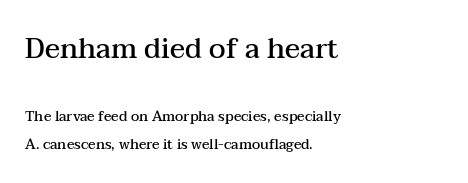
{"serif": "yes", "italic": "no", "bold": "semi", "weight": "semibold", "width": "wide", "stroke_contrast": "medium", "x_height": "medium", "monospaced": "no", "underline": "no", "align": "left", "line_spacing": "loose", "line_spacing_ratio": 2.02, "letter_spacing": "normal", "letter_spacing_em": 0.0, "larger_block": "first", "size_ratio": 2.0, "glyph_px": 28}
